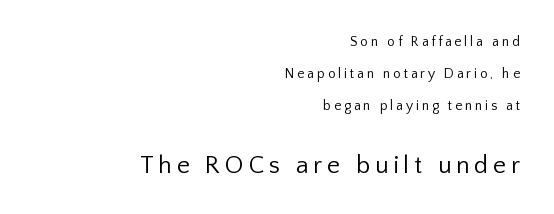
The image shows 25 px text type, upright; set right-aligned, loose line spacing (2.3x), not underlined; the second (bottom) block is 1.79x larger.
